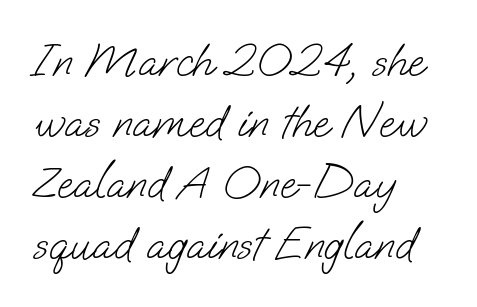
The image shows 47 px light sans-serif type; set left-aligned, normal line spacing (1.3x), normal letter spacing, not underlined; low stroke contrast and a small x-height.
